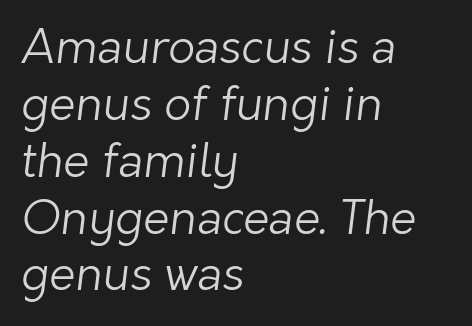
The image shows 47 px light sans-serif type; set left-aligned, line spacing 1.21x, normal letter spacing, not underlined; low stroke contrast and a medium x-height.
